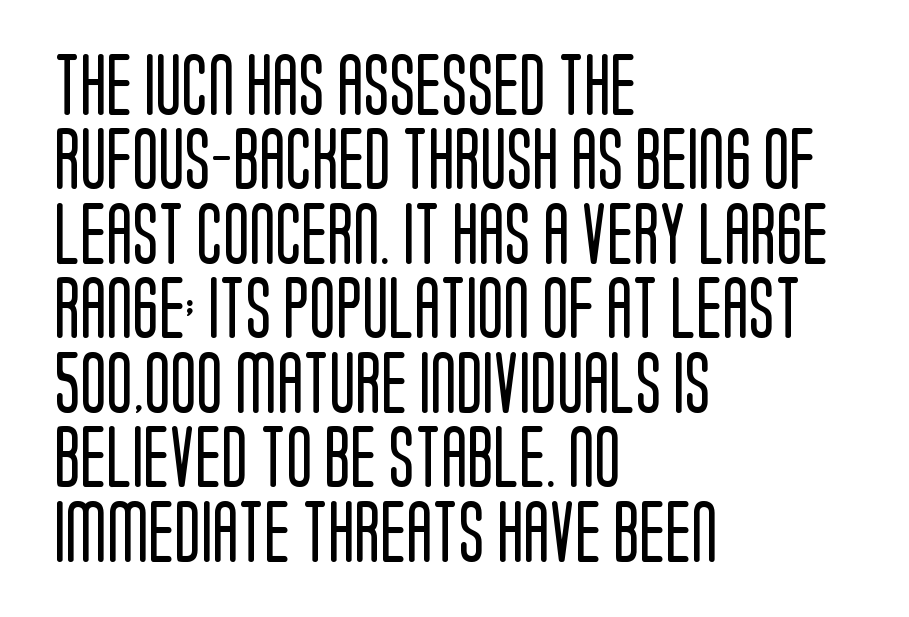
The image shows 61 px regular-weight, condensed sans-serif type, upright; set left-aligned, line spacing 1.22x, normal letter spacing, not underlined; low stroke contrast and a large x-height.
